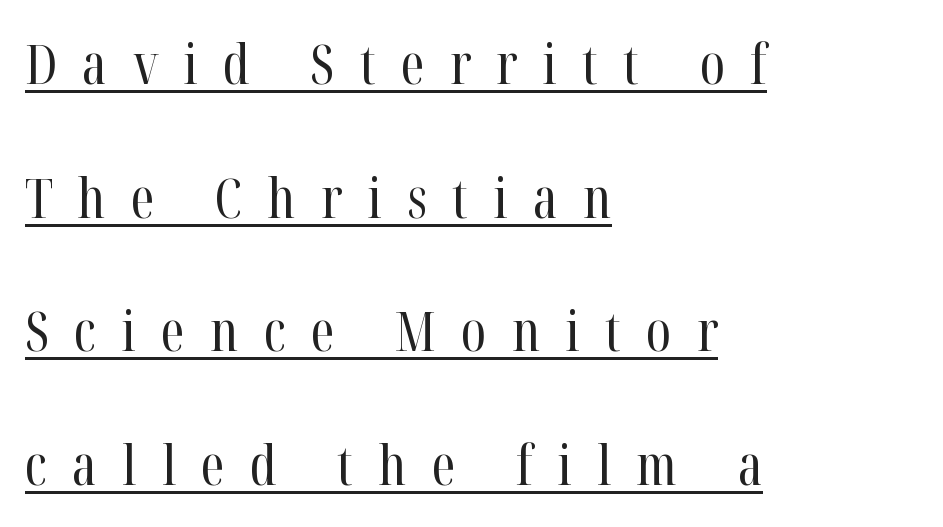
Leftover space on each line is placed entirely after the last word. This rendering widens character spacing well past its baseline value. A typesetter would label this face a serif. Is this a fixed-width face? No — the glyphs have proportional, varying widths. A great deal of white space separates one row of letters from the next.
